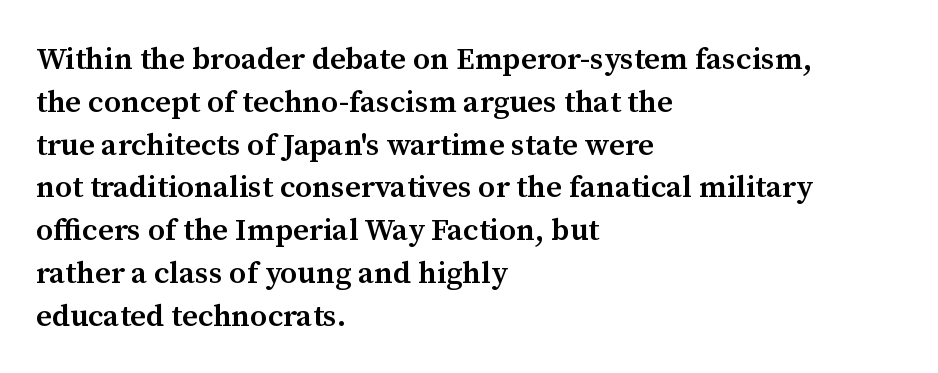
The image shows 31 px semibold serif type, upright; set left-aligned, normal line spacing (1.38x), normal letter spacing, not underlined; medium stroke contrast and a medium x-height.
